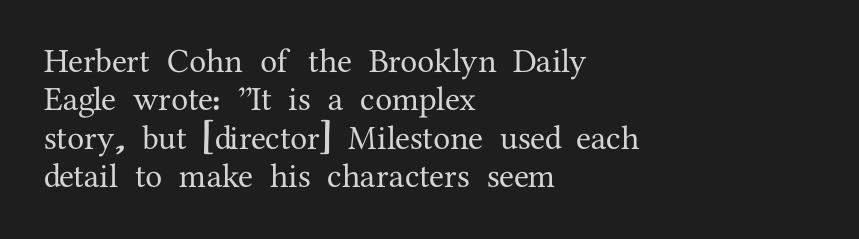
Q: Is the text italic (slanted)? A: No, it is upright.
Q: Is the typeface a serif or a sans-serif typeface? A: Serif.
Q: Is the text underlined? A: No.
Q: How is the paragraph aligned? A: Left-aligned.
Q: Is the spacing between letters normal or unusually wide? A: Normal.
Q: Is the spacing between lines tight, normal or loose? A: Tight.
Q: Width (condensed, normal, or wide)? A: Normal.
Q: Stroke contrast? A: Medium.
Q: x-height? A: Medium.
Q: Monospaced? A: No.
